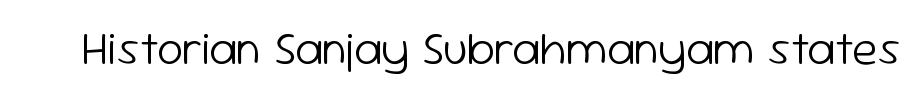
Q: Is the text bold? A: No.
Q: Is the text italic (slanted)? A: No, it is upright.
Q: Is the typeface a serif or a sans-serif typeface? A: Sans-serif.
Q: Is the text underlined? A: No.
Q: Is the spacing between letters normal or unusually wide? A: Normal.
Q: Width (condensed, normal, or wide)? A: Normal.
Q: Stroke contrast? A: Low.
Q: x-height? A: Medium.
Q: Monospaced? A: No.
